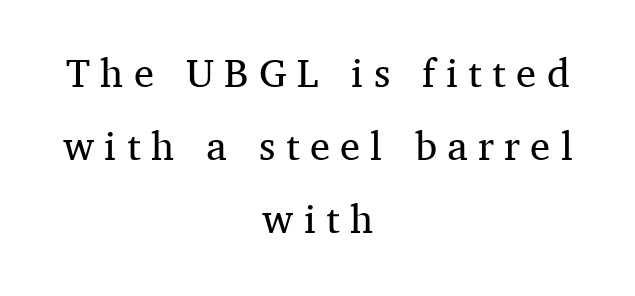
{"serif": "yes", "italic": "no", "bold": "no", "weight": "regular", "width": "normal", "stroke_contrast": "medium", "x_height": "medium", "monospaced": "no", "underline": "no", "align": "center", "line_spacing_ratio": 1.82, "letter_spacing": "wide", "letter_spacing_em": 0.26, "glyph_px": 40}
